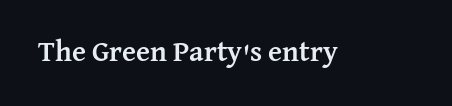
Beneath every word, the page is bare. The specimen reads as upright at a glance. Caption: standard tracking, unaltered. What kind of face is this? One with serifs.
